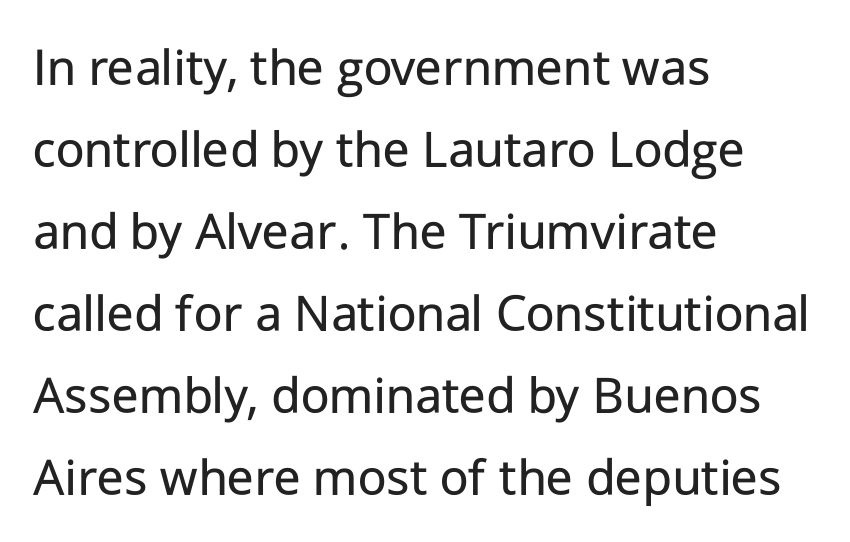
The image shows 55 px regular-weight sans-serif type, upright; set left-aligned, normal line spacing (1.49x), normal letter spacing, not underlined; low stroke contrast and a medium x-height.
